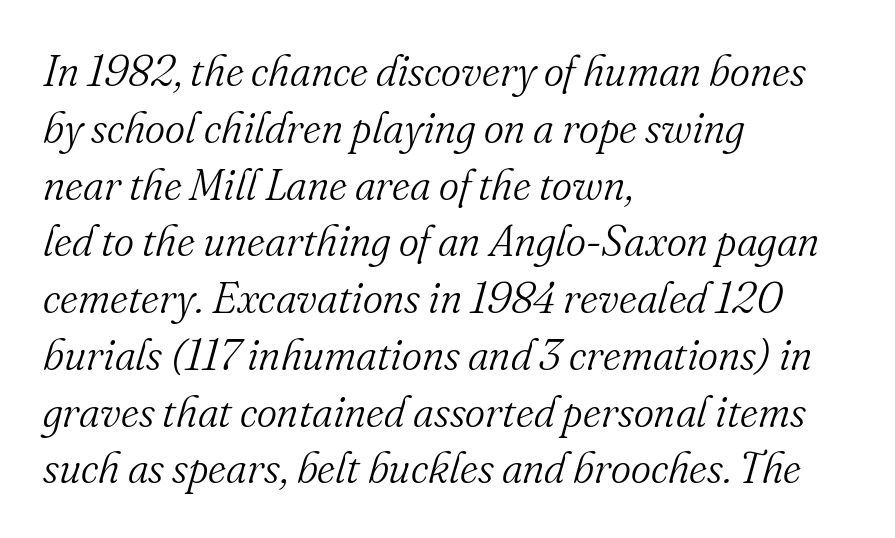
{"serif": "yes", "italic": "yes", "lean": "right", "slant_degrees": 16, "bold": "no", "weight": "light", "width": "normal", "stroke_contrast": "medium", "x_height": "small", "monospaced": "no", "underline": "no", "align": "left", "line_spacing": "normal", "line_spacing_ratio": 1.32, "letter_spacing": "normal", "letter_spacing_em": 0.0, "glyph_px": 43}
